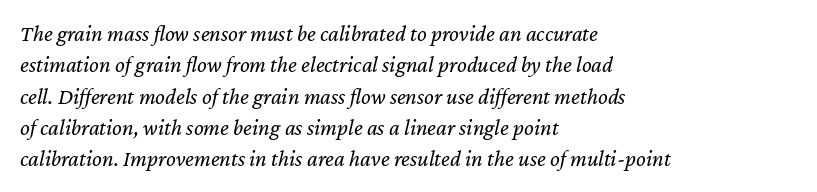
Q: Is the text bold? A: No.
Q: Is the text italic (slanted)? A: Yes, it leans right by about 12 degrees.
Q: Is the text underlined? A: No.
Q: How is the paragraph aligned? A: Left-aligned.
Q: Is the spacing between letters normal or unusually wide? A: Normal.
Q: Is the spacing between lines tight, normal or loose? A: Normal.
